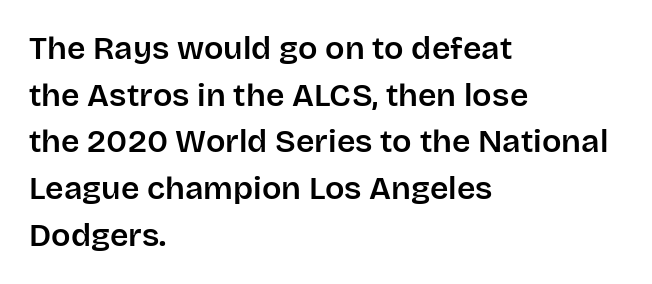
{"serif": "no", "italic": "no", "width": "normal", "stroke_contrast": "low", "x_height": "large", "monospaced": "no", "underline": "no", "align": "left", "line_spacing": "normal", "line_spacing_ratio": 1.46, "letter_spacing": "normal", "letter_spacing_em": 0.0, "glyph_px": 32}
